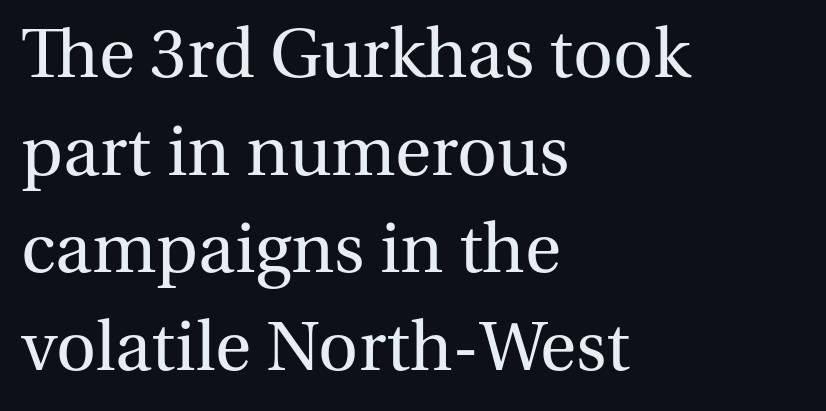
{"serif": "yes", "italic": "no", "bold": "no", "weight": "regular", "width": "normal", "stroke_contrast": "medium", "x_height": "medium", "monospaced": "no", "underline": "no", "align": "left", "line_spacing": "normal", "line_spacing_ratio": 1.32, "letter_spacing": "normal", "letter_spacing_em": 0.0, "glyph_px": 74}
